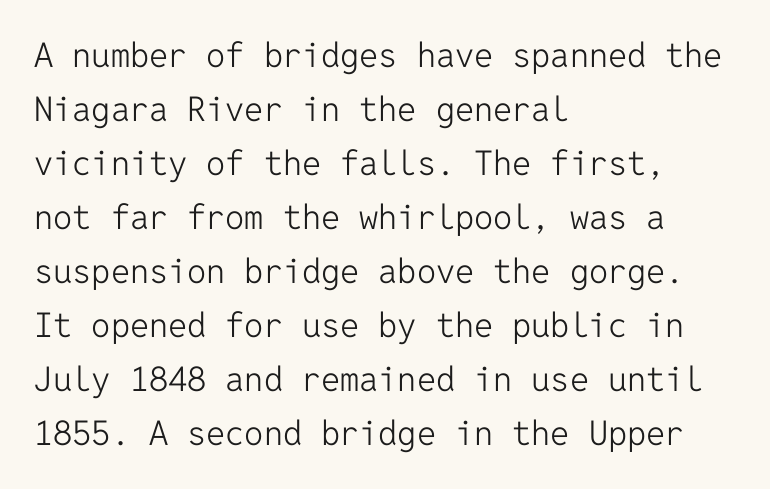
No chunkiness to these letters — they're not bold. A typesetter would mark this as roman, not italic. Underlining? Definitely not there. Classification — sans serif. Is the letter spacing exaggerated? No — it looks like the ordinary default. These lines are set flush left with a ragged right edge.
